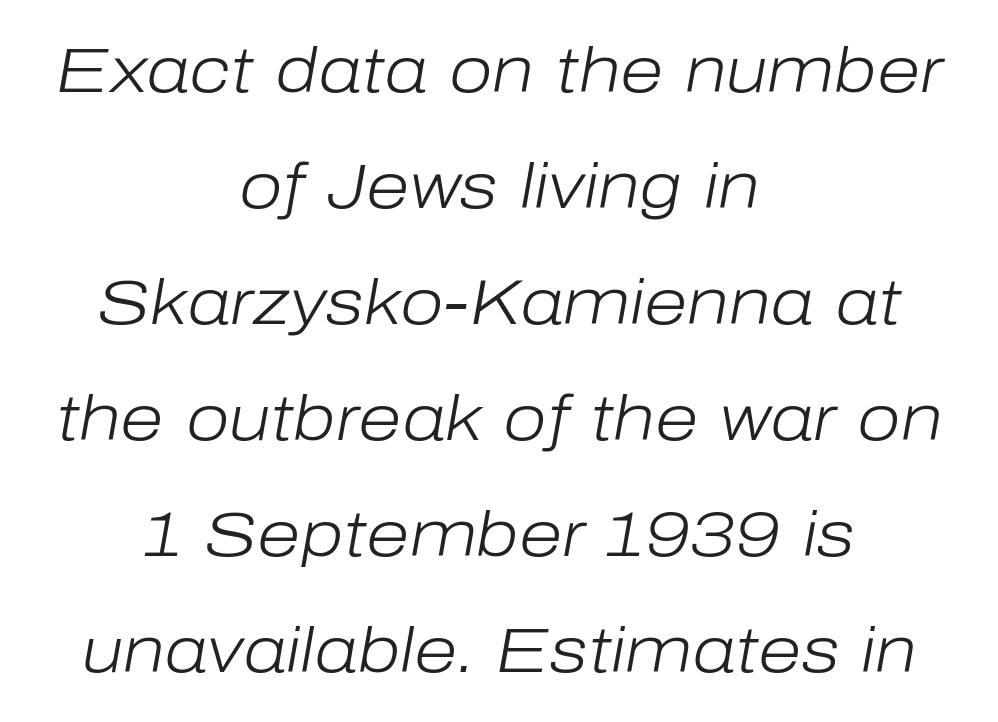
Q: Is the text bold? A: No.
Q: Is the text italic (slanted)? A: Yes, it leans right by about 10 degrees.
Q: Is the text underlined? A: No.
Q: How is the paragraph aligned? A: Centered.
Q: Is the spacing between letters normal or unusually wide? A: Normal.
Q: Width (condensed, normal, or wide)? A: Normal.
Q: Stroke contrast? A: Low.
Q: x-height? A: Medium.
Q: Monospaced? A: No.
